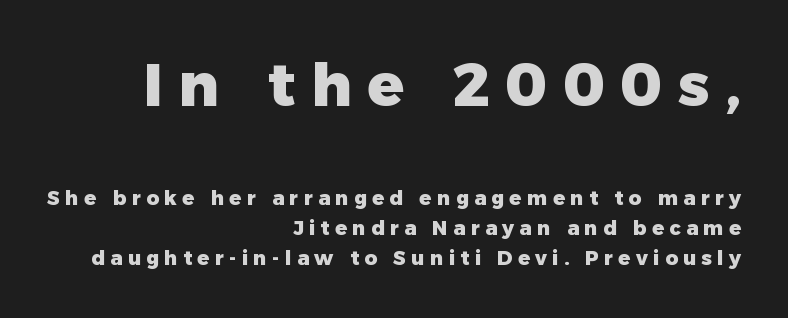
Q: Is the text bold? A: Yes.
Q: Is the text italic (slanted)? A: No, it is upright.
Q: Is the typeface a serif or a sans-serif typeface? A: Sans-serif.
Q: Is the text underlined? A: No.
Q: How is the paragraph aligned? A: Right-aligned.
Q: Is the spacing between letters normal or unusually wide? A: Unusually wide.
Q: Is the spacing between lines tight, normal or loose? A: Normal.
Q: Which block of text is set in a larger size, the first (top) or the second (bottom)? A: The first (top) one.
Q: Width (condensed, normal, or wide)? A: Normal.
Q: Stroke contrast? A: Low.
Q: x-height? A: Medium.
Q: Monospaced? A: No.
